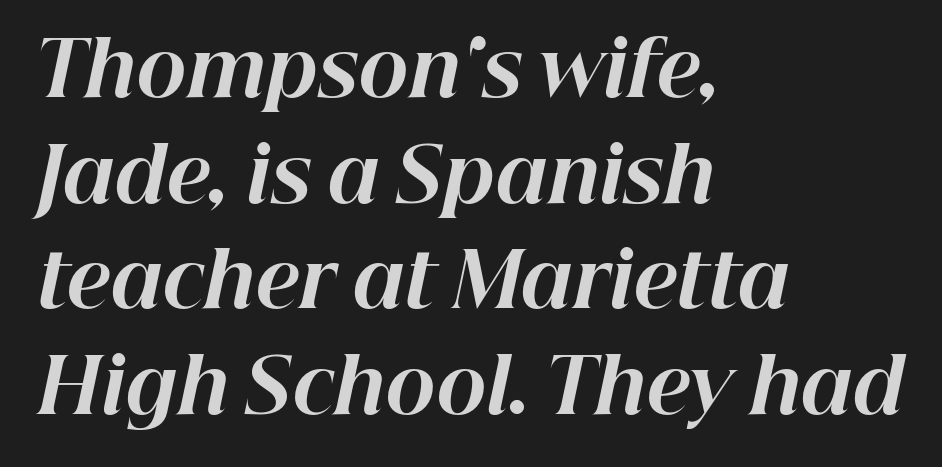
This sample is left-justified, so line endings fall wherever the words run out. In terms of leading, this rendering sits right in the middle. A typesetter would call this proportional, since set widths differ per character. Is the type slanted? Yes — the strokes lean at a clear angle. Its strokes are broad and dark, the hallmark of bold type.
